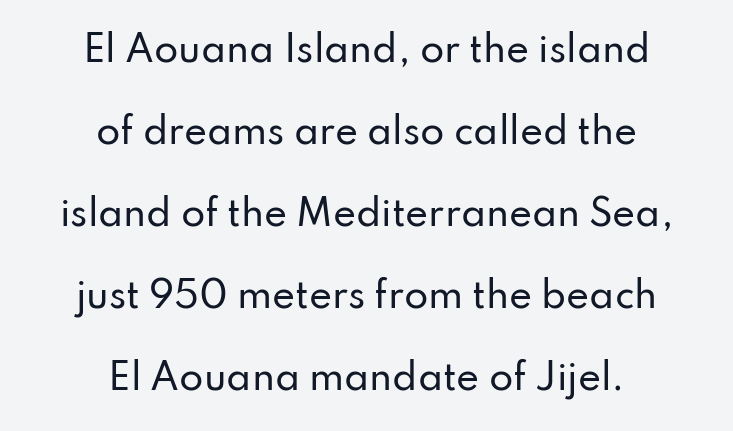
Q: Is the text italic (slanted)? A: No, it is upright.
Q: Is the typeface a serif or a sans-serif typeface? A: Sans-serif.
Q: Is the text underlined? A: No.
Q: How is the paragraph aligned? A: Centered.
Q: Is the spacing between letters normal or unusually wide? A: Normal.
Q: Is the spacing between lines tight, normal or loose? A: Loose.
Q: Width (condensed, normal, or wide)? A: Normal.
Q: Stroke contrast? A: Low.
Q: x-height? A: Small.
Q: Monospaced? A: No.
